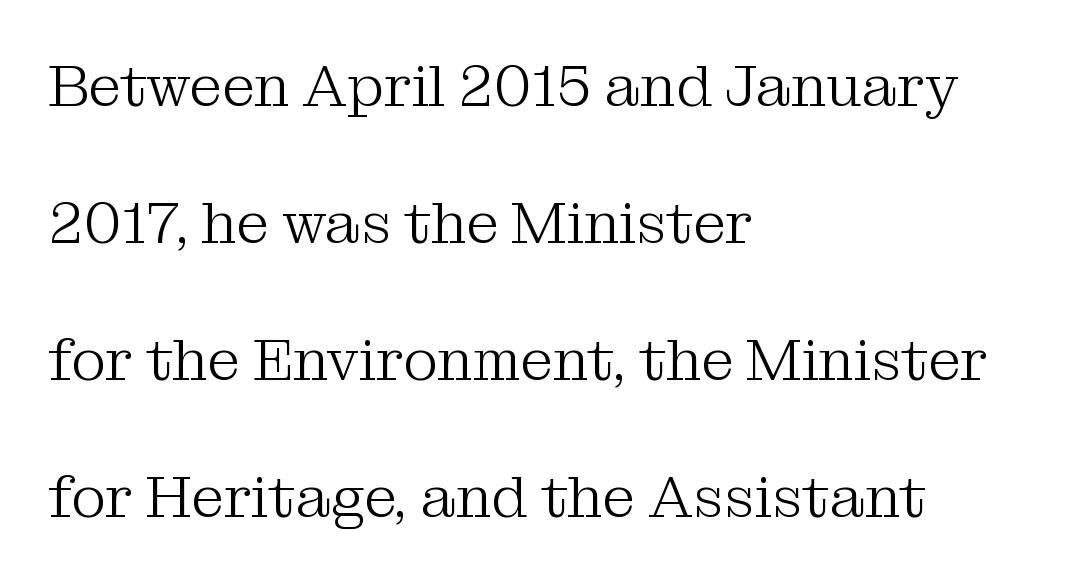
{"serif": "yes", "italic": "no", "bold": "no", "weight": "light", "width": "normal", "stroke_contrast": "medium", "x_height": "medium", "monospaced": "no", "underline": "no", "align": "left", "line_spacing": "loose", "line_spacing_ratio": 2.32, "letter_spacing": "normal", "letter_spacing_em": 0.0, "glyph_px": 59}
